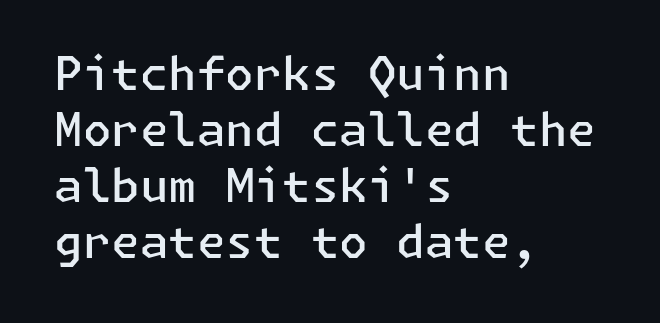
A typesetter would label this face a sans. Where is the straight margin? On the left. Slightly chunky letters — semibold, I'd say, not full bold. Only glyphs here, with clear space below each row. Default kerning and tracking; the words read as compact shapes.
